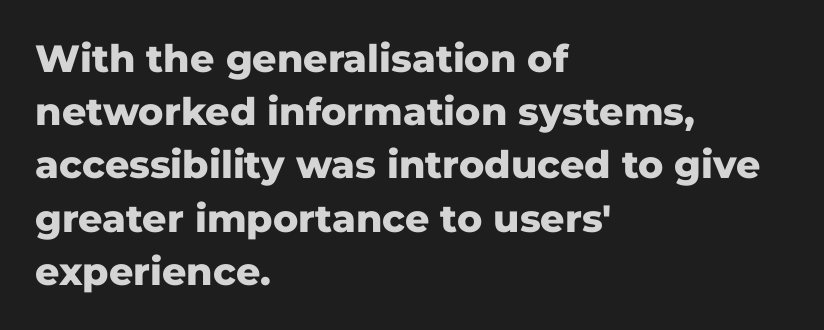
Q: Is the text bold? A: Yes.
Q: Is the text italic (slanted)? A: No, it is upright.
Q: Is the typeface a serif or a sans-serif typeface? A: Sans-serif.
Q: Is the text underlined? A: No.
Q: How is the paragraph aligned? A: Left-aligned.
Q: Is the spacing between letters normal or unusually wide? A: Normal.
Q: Is the spacing between lines tight, normal or loose? A: Normal.
Q: Width (condensed, normal, or wide)? A: Normal.
Q: Stroke contrast? A: Low.
Q: x-height? A: Medium.
Q: Monospaced? A: No.
